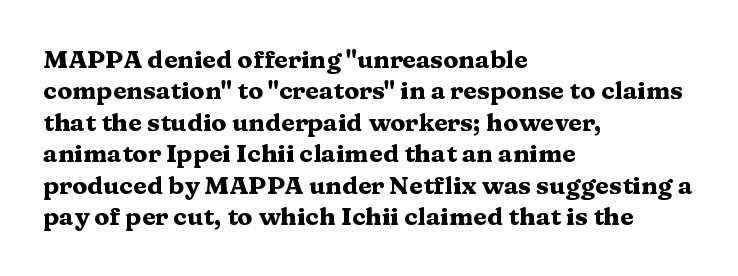
{"italic": "no", "bold": "yes", "underline": "no", "align": "left", "line_spacing": "normal", "line_spacing_ratio": 1.26, "letter_spacing": "normal", "letter_spacing_em": 0.0, "glyph_px": 25}
